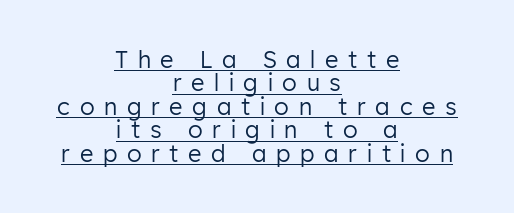
The image shows 23 px text type, upright; set centered, tight line spacing (1.02x), unusually wide letter spacing (+0.42 em), underlined.
